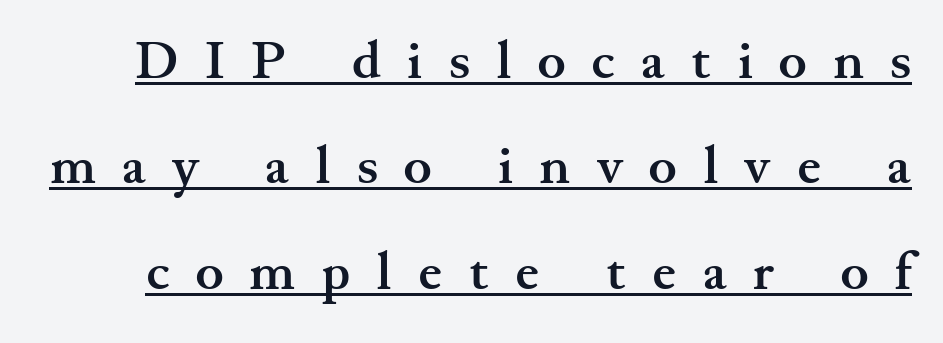
The image shows 53 px semibold, wide serif type, upright; set loose line spacing (1.99x), unusually wide letter spacing (+0.5 em), underlined; medium stroke contrast and a small x-height.
